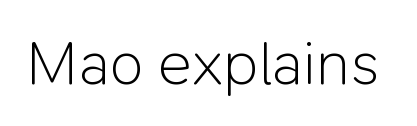
{"serif": "no", "italic": "no", "bold": "no", "weight": "light", "width": "normal", "stroke_contrast": "low", "x_height": "medium", "monospaced": "no", "underline": "no", "letter_spacing": "normal", "letter_spacing_em": 0.0, "glyph_px": 63}
